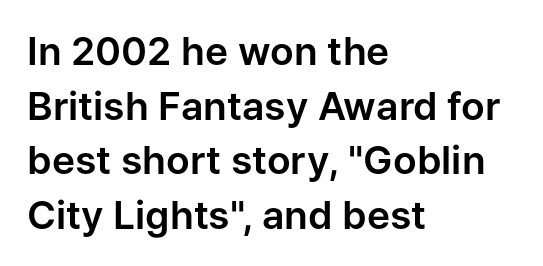
The image shows 39 px sans-serif type, upright; set left-aligned, normal line spacing (1.4x), normal letter spacing, not underlined; low stroke contrast and a medium x-height.
